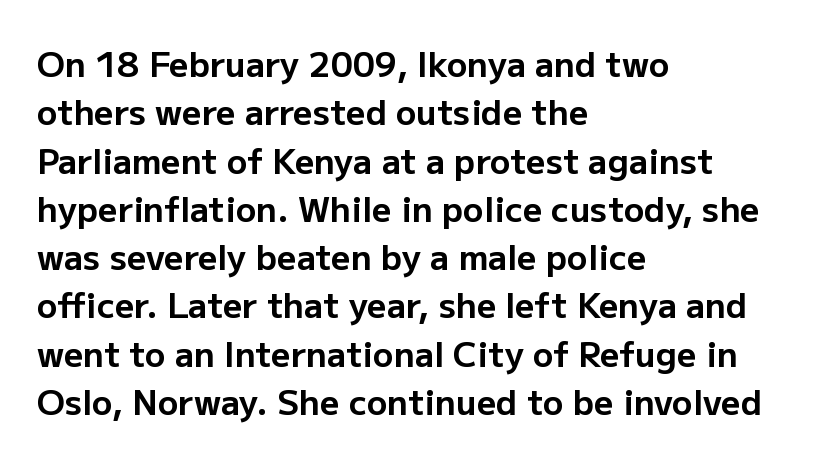
The image shows 34 px bold sans-serif type, upright; set left-aligned, normal line spacing (1.42x), normal letter spacing, not underlined; low stroke contrast and a medium x-height.
